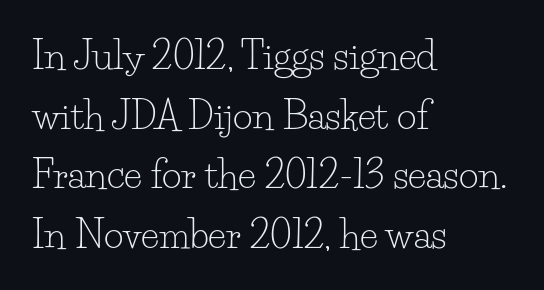
{"serif": "yes", "italic": "no", "bold": "no", "weight": "light", "width": "normal", "stroke_contrast": "low", "x_height": "small", "monospaced": "no", "underline": "no", "align": "left", "line_spacing": "normal", "line_spacing_ratio": 1.57, "letter_spacing": "normal", "letter_spacing_em": 0.0, "glyph_px": 38}
